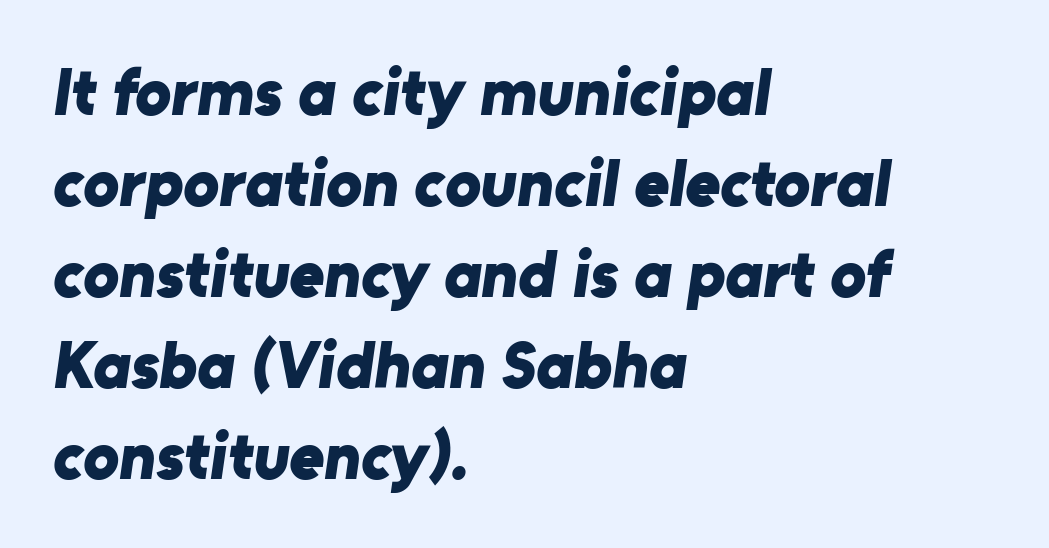
The paragraph has a hard left edge and a soft right edge. The line-height multiplier appears to be the usual default. The passage shown is typed in a proportional face where columns would drift. Summary of weight: heavy, a full bold. Check the space under the baseline: it is left empty. The face used here is a sans, in the tradition of grotesques and geometrics.
